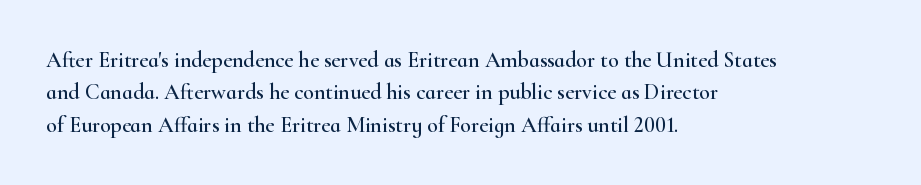
Q: Is the text italic (slanted)? A: No, it is upright.
Q: Is the text underlined? A: No.
Q: How is the paragraph aligned? A: Left-aligned.
Q: Is the spacing between letters normal or unusually wide? A: Normal.
Q: Is the spacing between lines tight, normal or loose? A: Normal.
